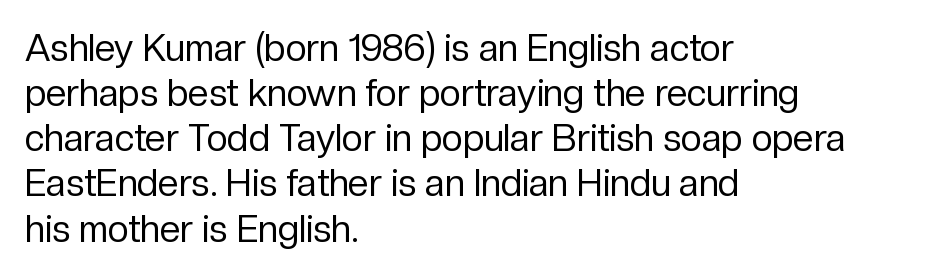
The passage shown is typed in a proportional face where columns would drift. Stems and bowls with no extra thickness — not bold. The letters stand upright; this is a roman face. Nope, no serifs anywhere on these letters. The setting favours the left margin, as ordinary paragraphs usually do. Just letters on the line, the space beneath them empty.
